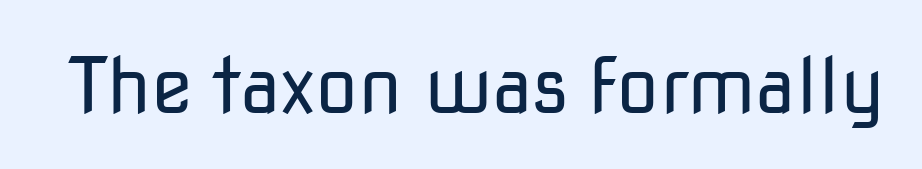
The typeface has the unassuming heft of standard copy or less. In terms of posture, this sample is upright. Students, note that the glyphs here touch the page at normal intervals. A clean baseline with only descenders dipping below it.
